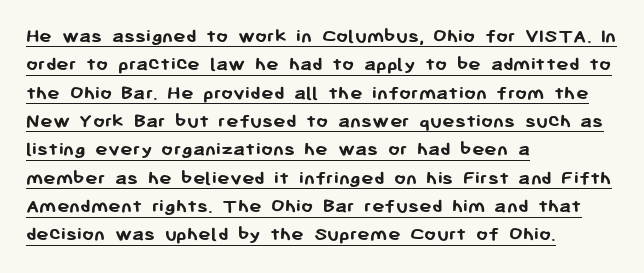
{"italic": "no", "bold": "yes", "underline": "yes", "align": "left", "line_spacing": "normal", "line_spacing_ratio": 1.35, "letter_spacing": "normal", "letter_spacing_em": 0.0, "glyph_px": 21}
